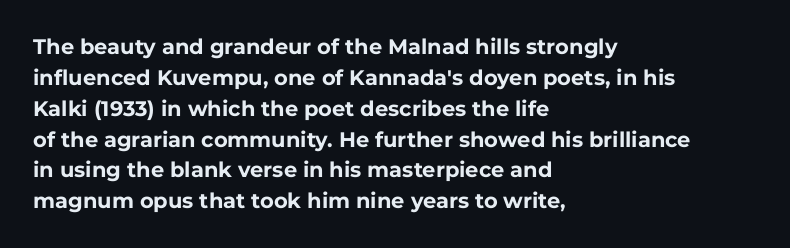
Posture: vertical. A classic flush-left, rag-right setting is used for this passage. Horizontal bands of white between lines are of average thickness. Each word holds together tightly as a unit, with standard inter-letter gaps. The font is running at its bold setting.
